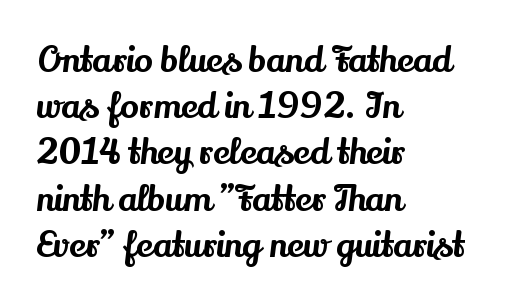
Q: Is the text italic (slanted)? A: Yes.
Q: Is the typeface a serif or a sans-serif typeface? A: Serif.
Q: Is the text underlined? A: No.
Q: How is the paragraph aligned? A: Left-aligned.
Q: Is the spacing between letters normal or unusually wide? A: Normal.
Q: Is the spacing between lines tight, normal or loose? A: Normal.
Q: Width (condensed, normal, or wide)? A: Normal.
Q: Stroke contrast? A: Medium.
Q: x-height? A: Small.
Q: Monospaced? A: No.
